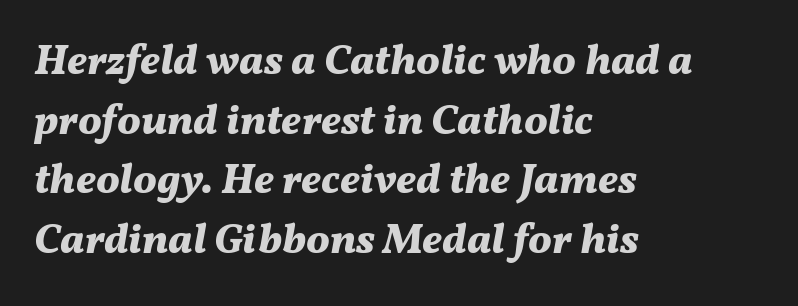
{"italic": "yes", "lean": "right", "slant_degrees": 11, "bold": "yes", "weight": "bold", "width": "normal", "stroke_contrast": "medium", "x_height": "medium", "monospaced": "no", "underline": "no", "align": "left", "line_spacing": "normal", "line_spacing_ratio": 1.42, "letter_spacing": "normal", "letter_spacing_em": 0.0, "glyph_px": 42}
